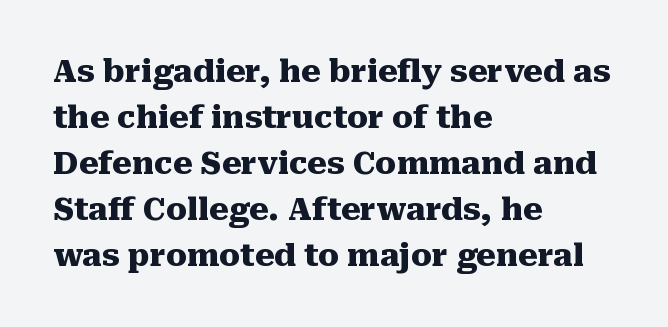
The image shows 31 px heavy serif type, upright; set left-aligned, normal line spacing (1.48x), normal letter spacing, not underlined; medium stroke contrast and a medium x-height.
